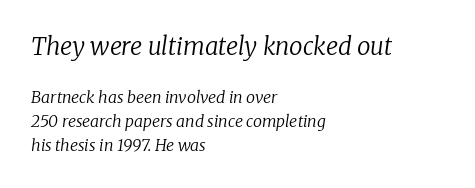
The image shows 24 px text type, italic (leaning right); set left-aligned, normal line spacing (1.52x), normal letter spacing, not underlined; the first (top) block is 1.5x larger.
